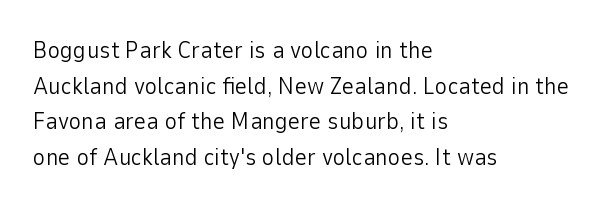
{"italic": "no", "bold": "no", "underline": "no", "align": "left", "line_spacing": "normal", "line_spacing_ratio": 1.48, "letter_spacing": "normal", "letter_spacing_em": 0.0, "glyph_px": 24}
